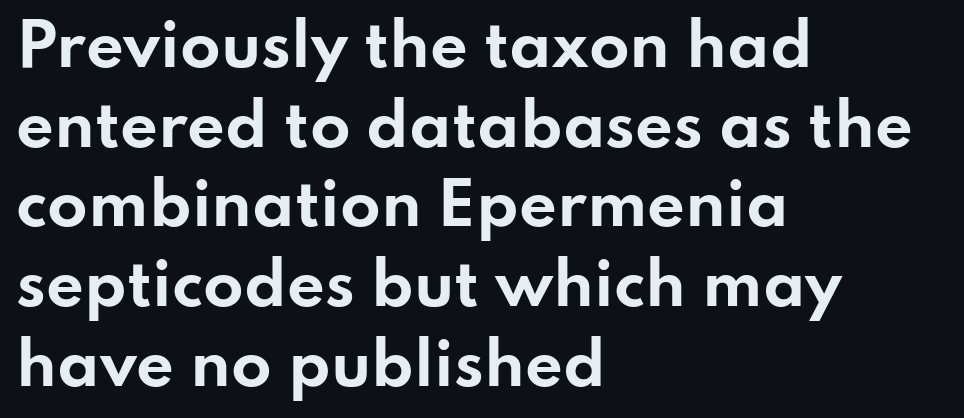
{"serif": "no", "italic": "no", "bold": "yes", "weight": "bold", "width": "wide", "stroke_contrast": "low", "x_height": "small", "monospaced": "no", "underline": "no", "align": "left", "line_spacing": "normal", "line_spacing_ratio": 1.35, "letter_spacing": "normal", "letter_spacing_em": 0.0, "glyph_px": 59}
